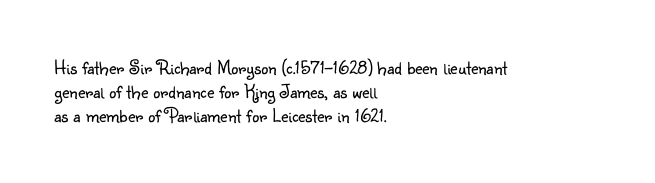
Tall strokes in this sample are plumb rather than angled. Decoration check: the copy has no underline. Words appear dense and cohesive because spacing is normal. The typesetter chose a ragged-right arrangement here.
